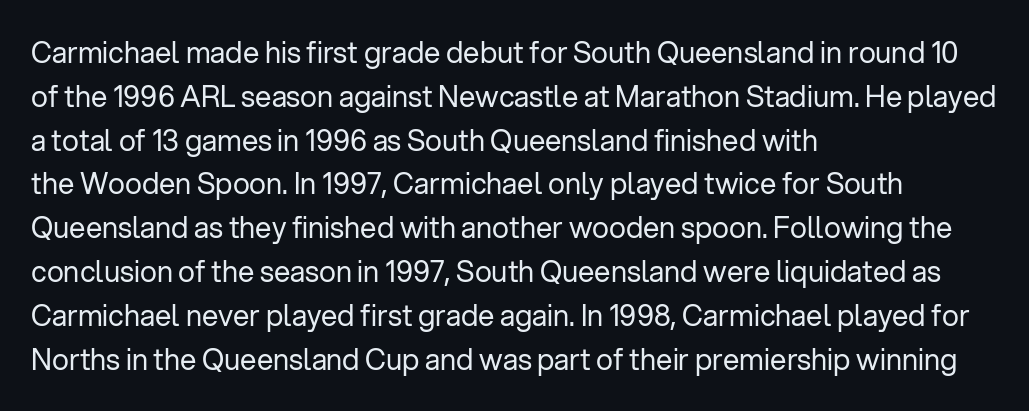
The image shows 29 px regular-weight sans-serif type, upright; set left-aligned, normal line spacing (1.51x), normal letter spacing, not underlined; low stroke contrast and a medium x-height.
